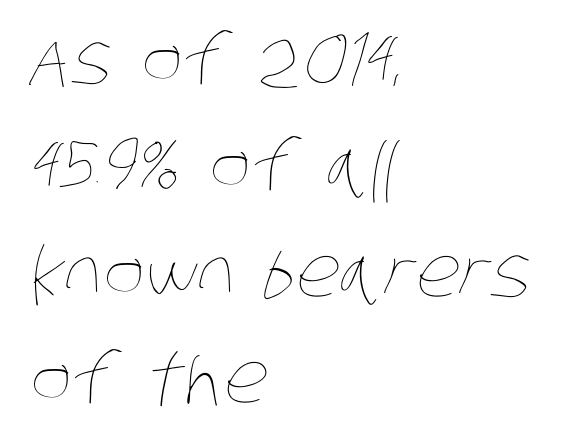
Words appear dense and cohesive because spacing is normal. Has an underline been added? It has not. Rows of type keep a routine distance in the vertical direction. Character widths vary here, with narrow letters taking less room than wide ones. Letters have the restrained weight of plain body copy at most.
